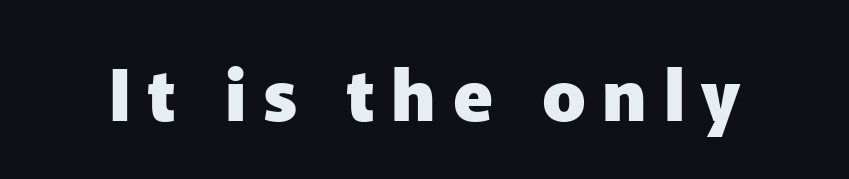
The sample has been set heavy, in full bold. Observe the wide spacing: letters keep a clear distance from each other. The space beneath each line is pristine and unruled. Here the designer chose a conventional face with non-uniform glyph widths. It's the straight-up-and-down kind of type. The typeface chosen for these lines omits serifs.
